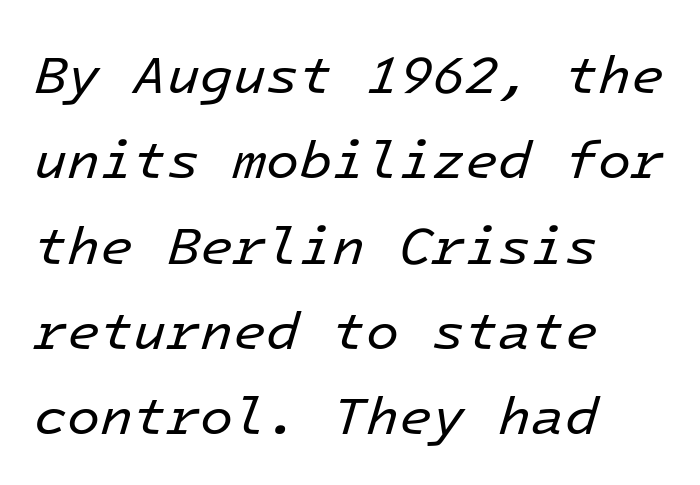
The weight would be labelled regular, book, light, or lighter still. The glyphs look as if they've been sheared to an angle. The passage shown is typed in a monospace face where columns stay perfectly aligned. What stands out about the letter spacing? Nothing — it is the standard amount. Only glyphs here, with clear space below each row.
